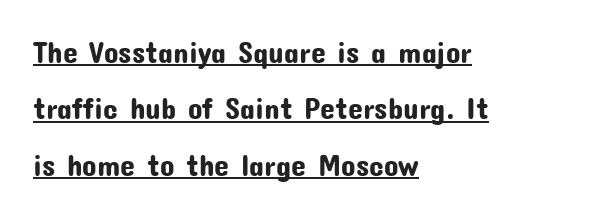
The image shows 30 px sans-serif type, upright; set left-aligned, line spacing 1.88x, normal letter spacing, underlined; low stroke contrast and a medium x-height.
